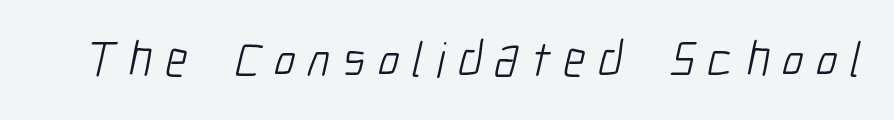
Nothing sits at the stroke ends, so this counts as sans-serif. Each letter keeps its own natural width here, so spacing adapts to shape. The type is letterspaced generously, with wide tracking. Type without underlining. Letters have the restrained weight of plain body copy at most.
